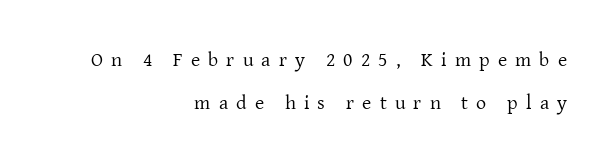
{"italic": "no", "bold": "no", "underline": "no", "align": "right", "line_spacing": "loose", "line_spacing_ratio": 2.14, "letter_spacing": "wide", "letter_spacing_em": 0.41, "glyph_px": 20}
